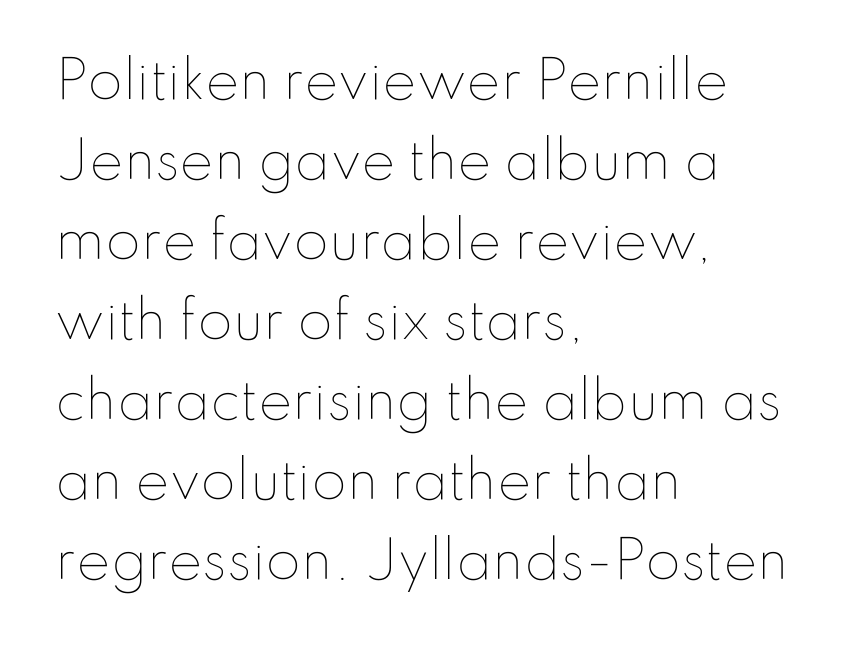
Q: Is the text bold? A: No.
Q: Is the text italic (slanted)? A: No, it is upright.
Q: Is the text underlined? A: No.
Q: How is the paragraph aligned? A: Left-aligned.
Q: Is the spacing between letters normal or unusually wide? A: Normal.
Q: Is the spacing between lines tight, normal or loose? A: Normal.
Q: Width (condensed, normal, or wide)? A: Normal.
Q: Stroke contrast? A: Low.
Q: x-height? A: Small.
Q: Monospaced? A: No.
